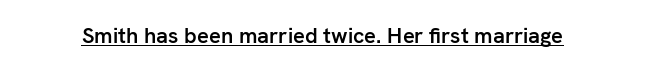
The image shows 22 px text type, upright; set normal letter spacing, underlined.
